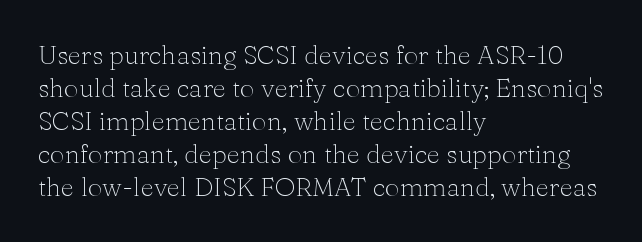
Q: Is the text bold? A: No.
Q: Is the text italic (slanted)? A: No, it is upright.
Q: Is the text underlined? A: No.
Q: How is the paragraph aligned? A: Left-aligned.
Q: Is the spacing between letters normal or unusually wide? A: Normal.
Q: Is the spacing between lines tight, normal or loose? A: Normal.
